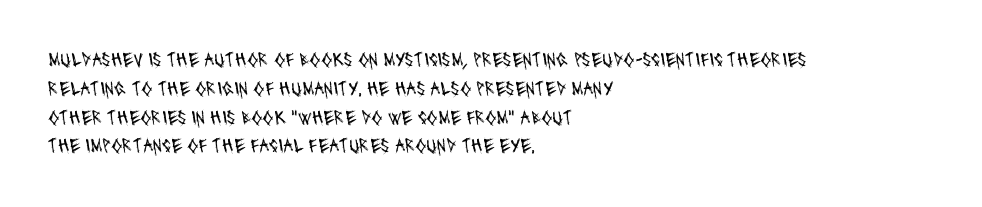
Notice how the passage keeps a crisp vertical edge on the left only. The rendering uses a moderate line-height, typical for paragraphs. This rendering features lettering with no underline. Tracking value appears to be zero — textbook default spacing. The cut favours lightness, reaching ordinary text weight at its darkest.
